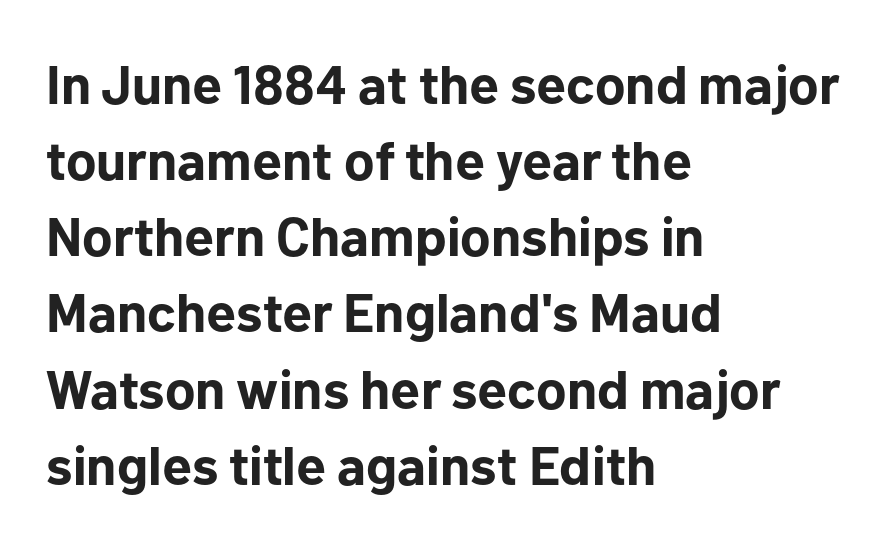
Q: Is the text bold? A: Yes.
Q: Is the text italic (slanted)? A: No, it is upright.
Q: Is the typeface a serif or a sans-serif typeface? A: Sans-serif.
Q: Is the text underlined? A: No.
Q: How is the paragraph aligned? A: Left-aligned.
Q: Is the spacing between letters normal or unusually wide? A: Normal.
Q: Is the spacing between lines tight, normal or loose? A: Normal.
Q: Width (condensed, normal, or wide)? A: Normal.
Q: Stroke contrast? A: Low.
Q: x-height? A: Medium.
Q: Monospaced? A: No.
